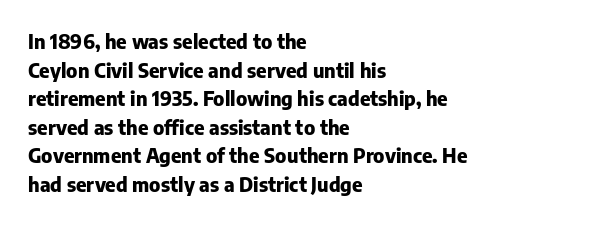
Q: Is the text bold? A: Yes.
Q: Is the text italic (slanted)? A: No, it is upright.
Q: Is the text underlined? A: No.
Q: How is the paragraph aligned? A: Left-aligned.
Q: Is the spacing between letters normal or unusually wide? A: Normal.
Q: Is the spacing between lines tight, normal or loose? A: Normal.
